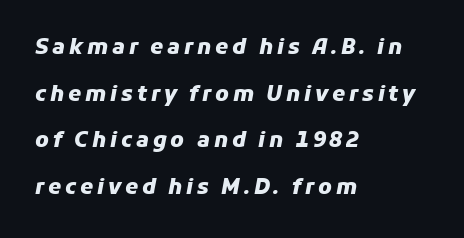
The image shows 21 px bold type, italic (leaning right); set left-aligned, loose line spacing (2.22x), not underlined.
